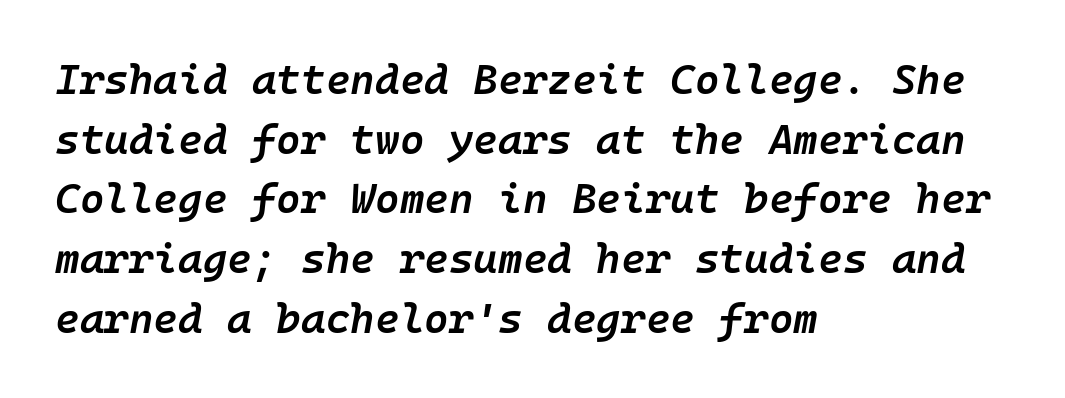
Q: Is the text bold? A: Semi-bold.
Q: Is the text italic (slanted)? A: Yes, it leans right by about 10 degrees.
Q: Is the text underlined? A: No.
Q: How is the paragraph aligned? A: Left-aligned.
Q: Is the spacing between letters normal or unusually wide? A: Normal.
Q: Is the spacing between lines tight, normal or loose? A: Normal.
Q: Width (condensed, normal, or wide)? A: Normal.
Q: Stroke contrast? A: Low.
Q: x-height? A: Medium.
